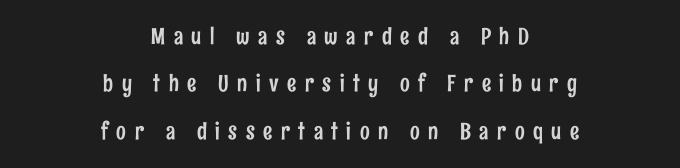
Q: Is the text italic (slanted)? A: No, it is upright.
Q: Is the text underlined? A: No.
Q: How is the paragraph aligned? A: Centered.
Q: Is the spacing between letters normal or unusually wide? A: Unusually wide.
Q: Is the spacing between lines tight, normal or loose? A: Loose.
